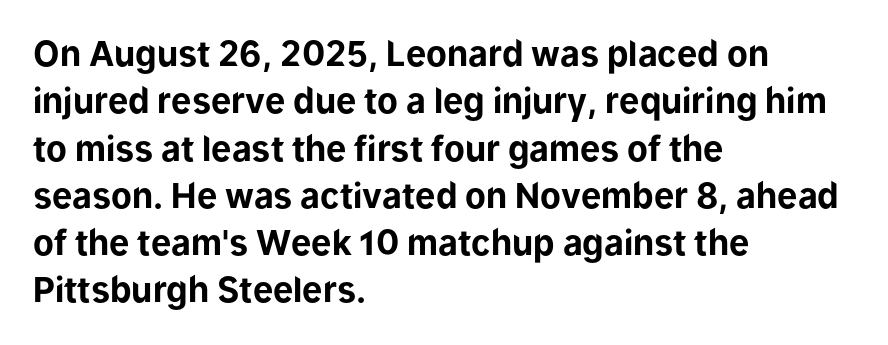
The lines are quadded left. Lines of text with bare space underneath. This rendering leaves character spacing at its baseline value. Ordinary non-slanted type is in use. I'd call this a sans setting — the letters go barefoot.
